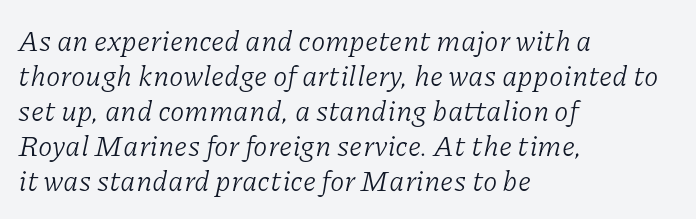
The image shows 29 px light serif type, italic (leaning right); set left-aligned, line spacing 1.21x, normal letter spacing, not underlined; low stroke contrast and a medium x-height.
